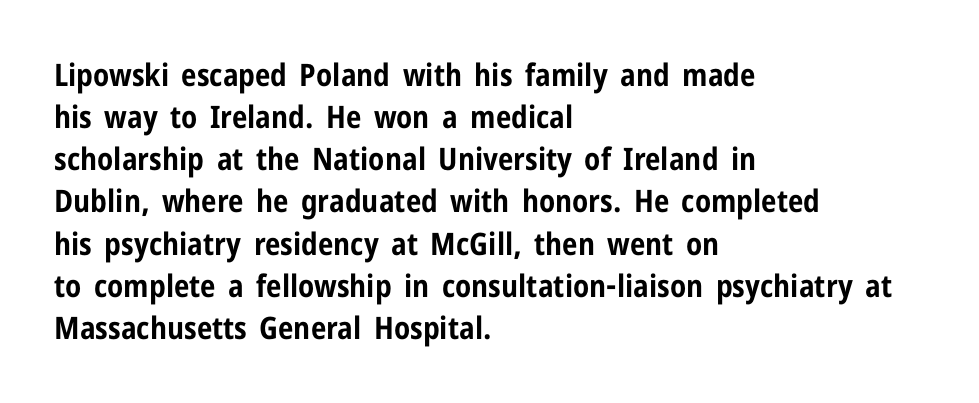
Q: Is the text bold? A: Yes.
Q: Is the text italic (slanted)? A: No, it is upright.
Q: Is the typeface a serif or a sans-serif typeface? A: Sans-serif.
Q: Is the text underlined? A: No.
Q: How is the paragraph aligned? A: Left-aligned.
Q: Is the spacing between letters normal or unusually wide? A: Normal.
Q: Is the spacing between lines tight, normal or loose? A: Normal.
Q: Width (condensed, normal, or wide)? A: Condensed.
Q: Stroke contrast? A: Low.
Q: x-height? A: Medium.
Q: Monospaced? A: No.
